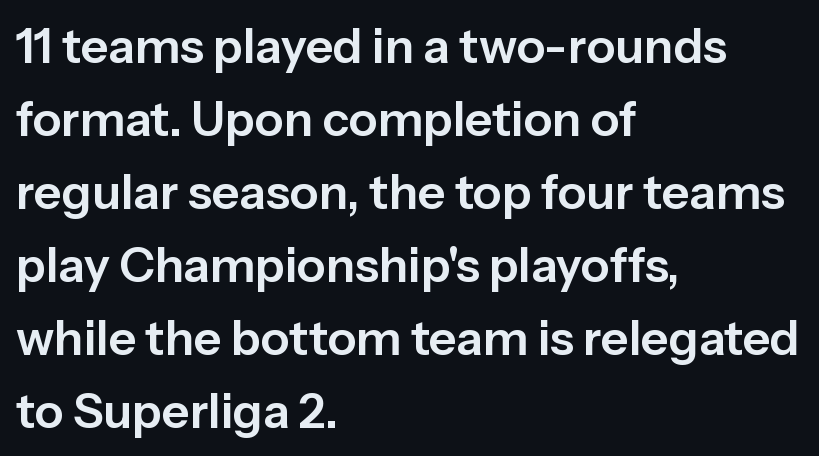
Q: Is the text italic (slanted)? A: No, it is upright.
Q: Is the typeface a serif or a sans-serif typeface? A: Sans-serif.
Q: Is the text underlined? A: No.
Q: How is the paragraph aligned? A: Left-aligned.
Q: Is the spacing between letters normal or unusually wide? A: Normal.
Q: Is the spacing between lines tight, normal or loose? A: Normal.
Q: Width (condensed, normal, or wide)? A: Normal.
Q: Stroke contrast? A: Low.
Q: x-height? A: Medium.
Q: Monospaced? A: No.
